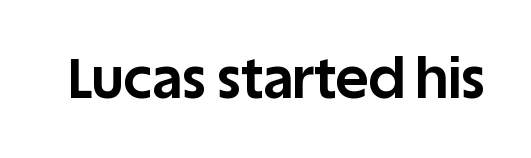
Q: Is the text bold? A: Yes.
Q: Is the text italic (slanted)? A: No, it is upright.
Q: Is the typeface a serif or a sans-serif typeface? A: Sans-serif.
Q: Is the text underlined? A: No.
Q: Is the spacing between letters normal or unusually wide? A: Normal.
Q: Width (condensed, normal, or wide)? A: Normal.
Q: Stroke contrast? A: Low.
Q: x-height? A: Large.
Q: Monospaced? A: No.
